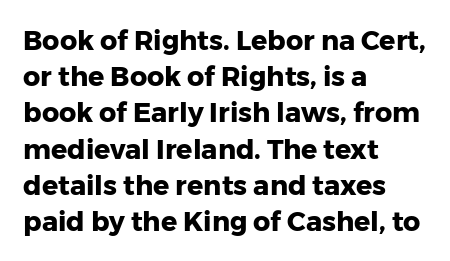
{"italic": "no", "bold": "yes", "underline": "no", "align": "left", "line_spacing": "normal", "line_spacing_ratio": 1.34, "letter_spacing": "normal", "letter_spacing_em": 0.0, "glyph_px": 27}
